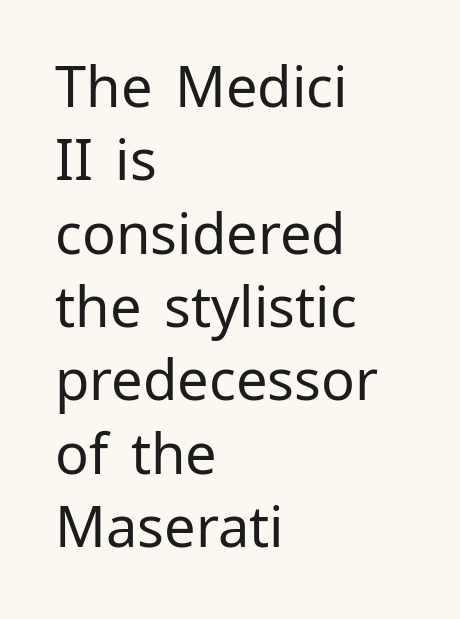
The image shows 56 px regular-weight sans-serif type, upright; set left-aligned, normal line spacing (1.31x), normal letter spacing, not underlined; low stroke contrast and a medium x-height.
